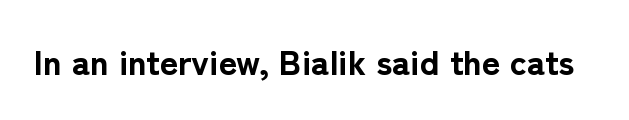
The image shows 35 px bold sans-serif type, upright; set normal letter spacing, not underlined; low stroke contrast and a medium x-height.
